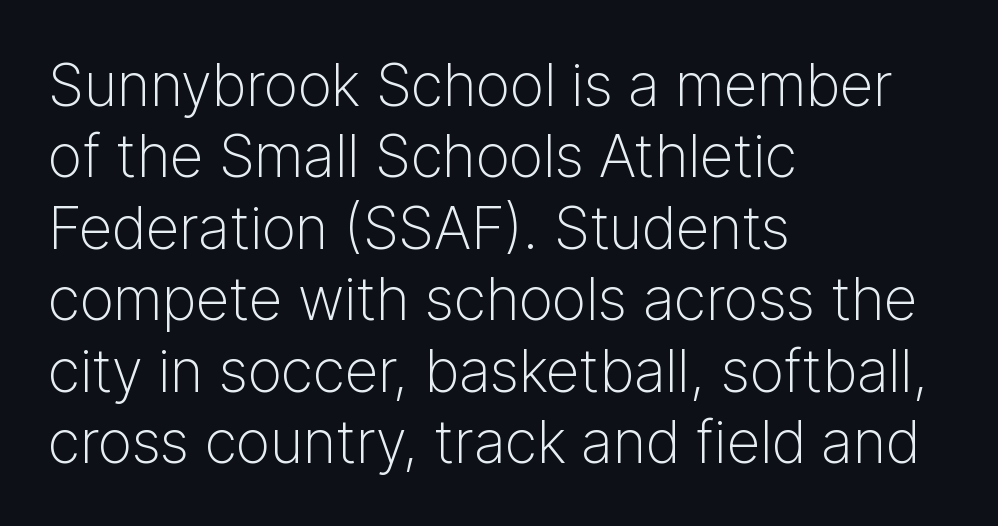
Letters rest on an invisible, unmarked baseline. The passage shown has conventional tracking throughout. Proportional: the letters do not fall into vertical columns. The letters stand straight up with perfectly vertical stems.
